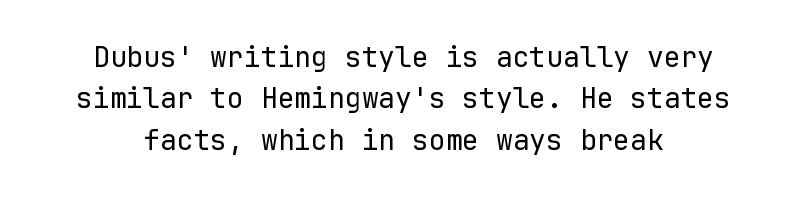
Q: Is the text bold? A: No.
Q: Is the text italic (slanted)? A: No, it is upright.
Q: Is the typeface a serif or a sans-serif typeface? A: Sans-serif.
Q: Is the text underlined? A: No.
Q: Is the spacing between letters normal or unusually wide? A: Normal.
Q: Is the spacing between lines tight, normal or loose? A: Normal.
Q: Width (condensed, normal, or wide)? A: Normal.
Q: Stroke contrast? A: Low.
Q: x-height? A: Medium.
Q: Monospaced? A: Yes.
